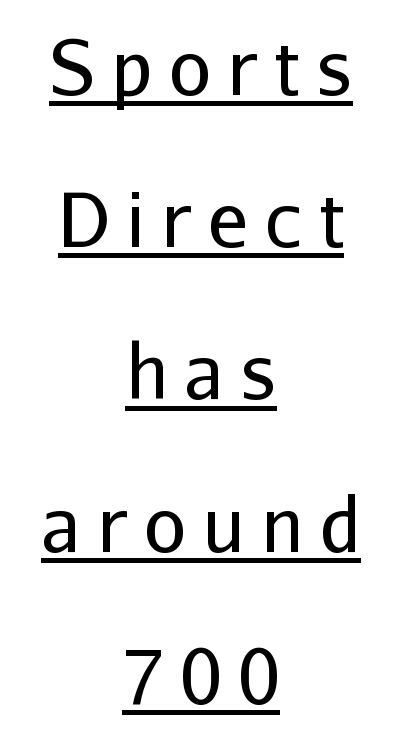
Q: Is the text bold? A: No.
Q: Is the text italic (slanted)? A: No, it is upright.
Q: Is the typeface a serif or a sans-serif typeface? A: Sans-serif.
Q: Is the text underlined? A: Yes.
Q: How is the paragraph aligned? A: Centered.
Q: Is the spacing between letters normal or unusually wide? A: Unusually wide.
Q: Is the spacing between lines tight, normal or loose? A: Loose.
Q: Width (condensed, normal, or wide)? A: Normal.
Q: Stroke contrast? A: Low.
Q: x-height? A: Medium.
Q: Monospaced? A: No.
